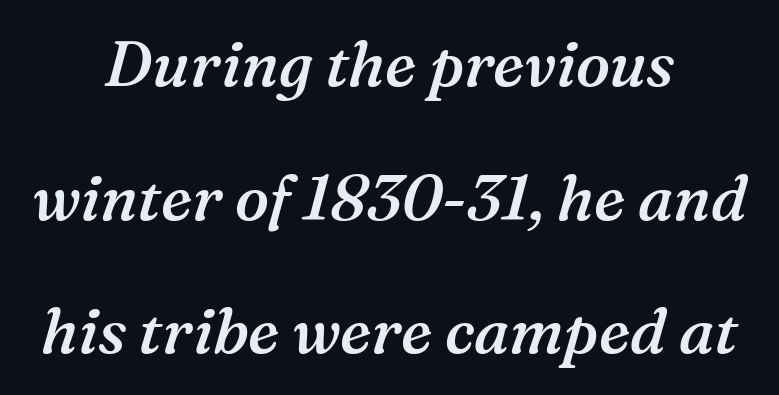
The image shows 63 px semibold serif type, italic (leaning right); set centered, loose line spacing (2.12x), normal letter spacing, not underlined; medium stroke contrast and a medium x-height.
